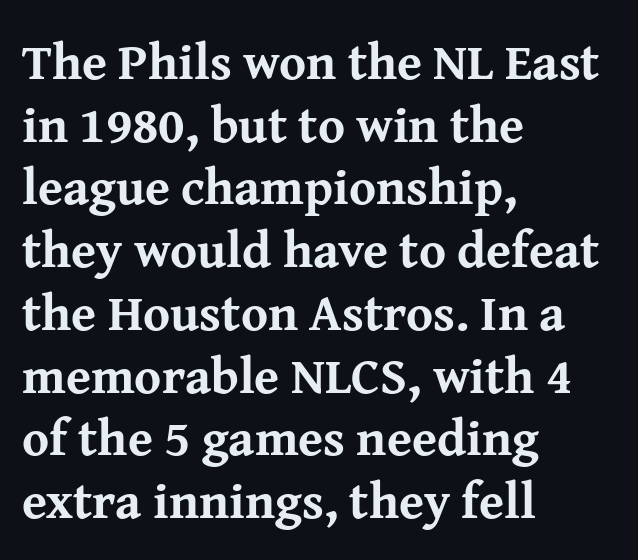
The image shows 51 px bold serif type, upright; set left-aligned, line spacing 1.23x, normal letter spacing, not underlined; medium stroke contrast and a medium x-height.
